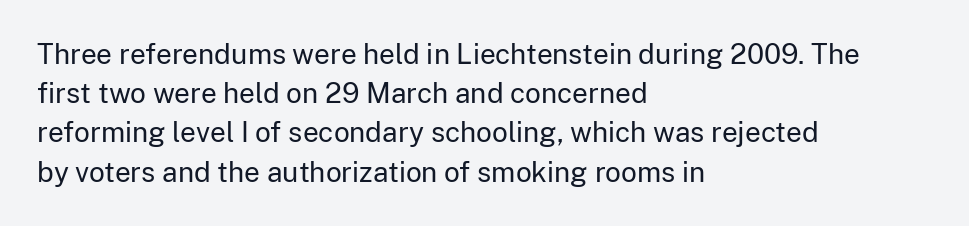
{"serif": "no", "italic": "no", "bold": "no", "weight": "regular", "width": "normal", "stroke_contrast": "low", "x_height": "medium", "monospaced": "no", "underline": "no", "align": "left", "line_spacing": "normal", "line_spacing_ratio": 1.4, "letter_spacing": "normal", "letter_spacing_em": 0.0, "glyph_px": 28}
